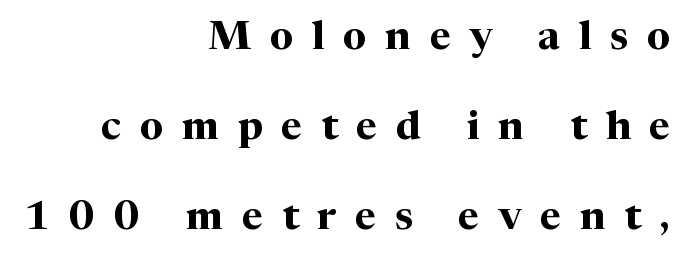
Q: Is the text bold? A: Yes.
Q: Is the text italic (slanted)? A: No, it is upright.
Q: Is the typeface a serif or a sans-serif typeface? A: Serif.
Q: Is the text underlined? A: No.
Q: How is the paragraph aligned? A: Right-aligned.
Q: Is the spacing between letters normal or unusually wide? A: Unusually wide.
Q: Is the spacing between lines tight, normal or loose? A: Loose.
Q: Width (condensed, normal, or wide)? A: Normal.
Q: Stroke contrast? A: Medium.
Q: x-height? A: Medium.
Q: Monospaced? A: No.
